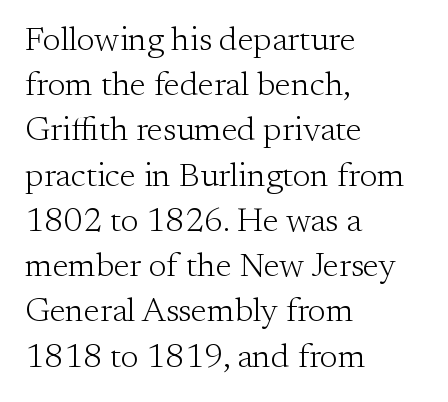
{"serif": "yes", "italic": "no", "bold": "no", "weight": "light", "width": "normal", "stroke_contrast": "medium", "x_height": "small", "monospaced": "no", "underline": "no", "align": "left", "line_spacing": "normal", "line_spacing_ratio": 1.33, "letter_spacing": "normal", "letter_spacing_em": 0.0, "glyph_px": 34}
